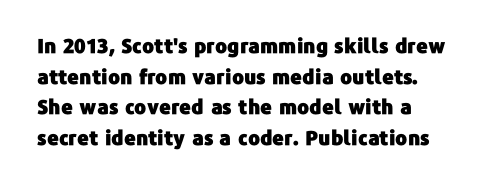
What stands out about the letter spacing? Nothing — it is the standard amount. Clear beneath every line of the passage. Vertical spacing — default. Italic? Not at all — the glyphs are vertical.
